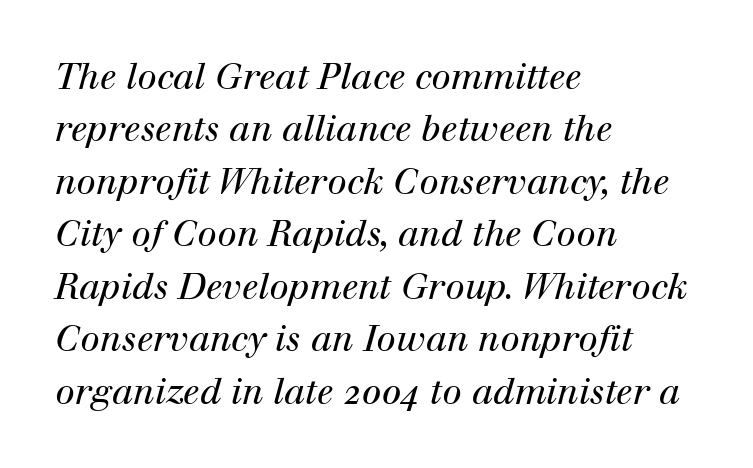
Q: Is the text bold? A: No.
Q: Is the text italic (slanted)? A: Yes, it leans right by about 12 degrees.
Q: Is the typeface a serif or a sans-serif typeface? A: Serif.
Q: Is the text underlined? A: No.
Q: How is the paragraph aligned? A: Left-aligned.
Q: Is the spacing between letters normal or unusually wide? A: Normal.
Q: Is the spacing between lines tight, normal or loose? A: Normal.
Q: Width (condensed, normal, or wide)? A: Normal.
Q: Stroke contrast? A: High.
Q: x-height? A: Medium.
Q: Monospaced? A: No.
